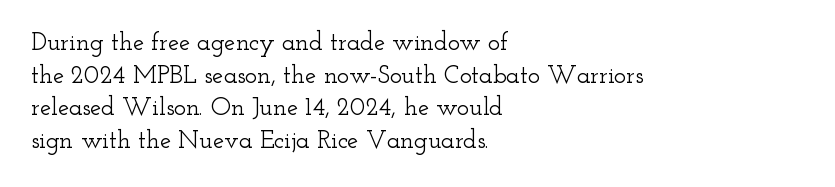
Q: Is the text italic (slanted)? A: No, it is upright.
Q: Is the text underlined? A: No.
Q: How is the paragraph aligned? A: Left-aligned.
Q: Is the spacing between letters normal or unusually wide? A: Normal.
Q: Is the spacing between lines tight, normal or loose? A: Normal.
